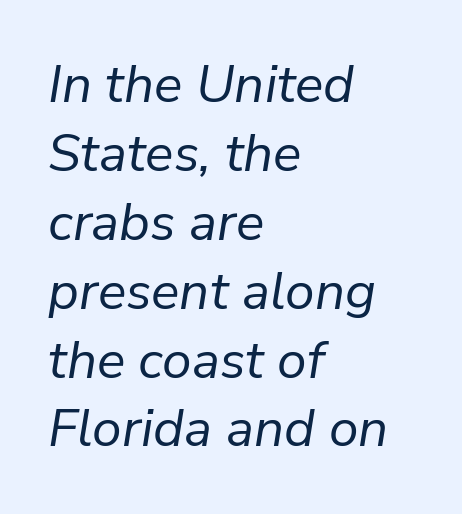
{"italic": "yes", "lean": "right", "slant_degrees": 9, "bold": "no", "weight": "regular", "width": "normal", "stroke_contrast": "low", "x_height": "medium", "monospaced": "no", "underline": "no", "align": "left", "line_spacing": "normal", "line_spacing_ratio": 1.3, "letter_spacing": "normal", "letter_spacing_em": 0.0, "glyph_px": 53}
